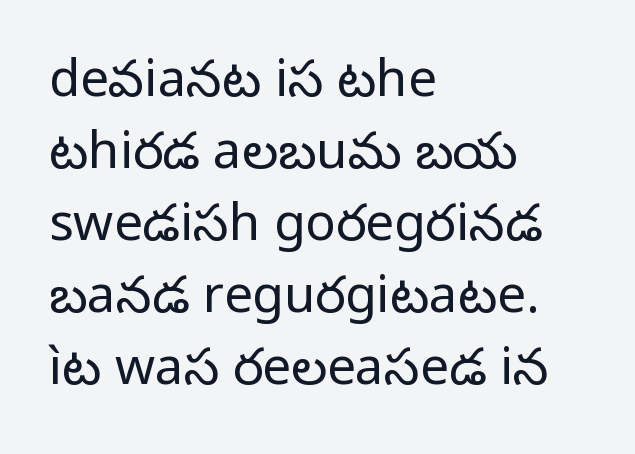
{"serif": "no", "italic": "no", "bold": "no", "weight": "regular", "width": "normal", "stroke_contrast": "low", "x_height": "medium", "monospaced": "no", "underline": "no", "align": "left", "line_spacing": "normal", "line_spacing_ratio": 1.41, "letter_spacing": "normal", "letter_spacing_em": 0.0, "glyph_px": 51}
